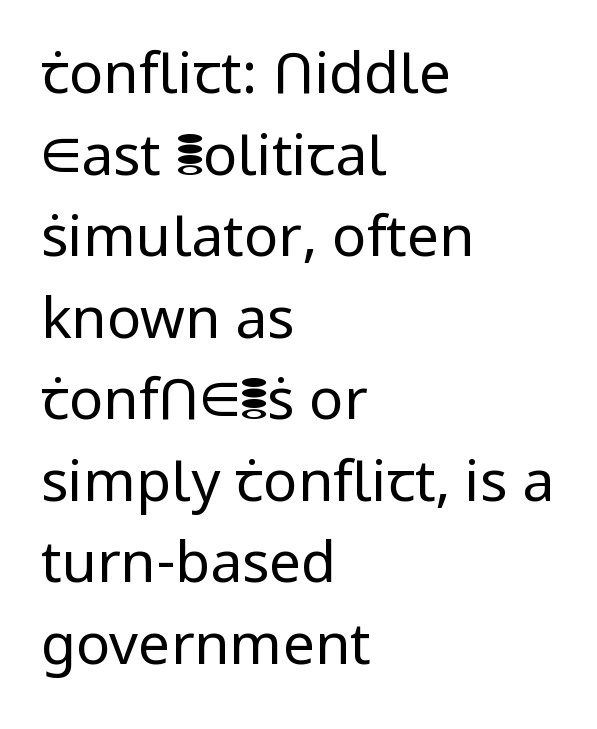
The specimen omits any rule beneath the text block's lines. Caption: multi-line text, flush left, ragged right. The face used here is rendered with its standard letterfit. Think of a printed novel: that variable character pitch is what you see here. Heaviness? Minimal to ordinary, like unemphasized prose. The axis of the letterforms is exactly vertical.
